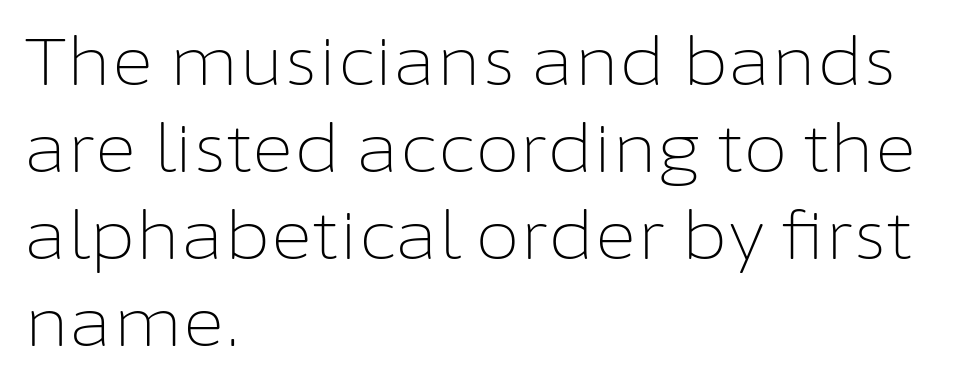
Q: Is the text bold? A: No.
Q: Is the text italic (slanted)? A: No, it is upright.
Q: Is the typeface a serif or a sans-serif typeface? A: Sans-serif.
Q: Is the text underlined? A: No.
Q: How is the paragraph aligned? A: Left-aligned.
Q: Is the spacing between letters normal or unusually wide? A: Normal.
Q: Is the spacing between lines tight, normal or loose? A: Normal.
Q: Width (condensed, normal, or wide)? A: Normal.
Q: Stroke contrast? A: Low.
Q: x-height? A: Medium.
Q: Monospaced? A: No.
